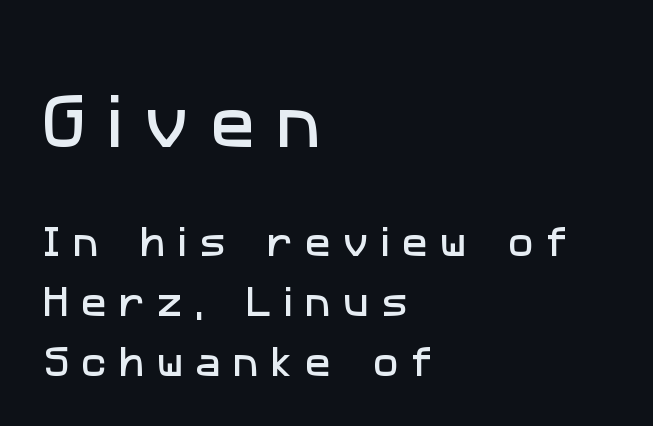
The image shows 59 px sans-serif type; set left-aligned, line spacing 1.77x, unusually wide letter spacing (+0.37 em), not underlined; the first (top) block is 1.74x larger; low stroke contrast and a medium x-height.
